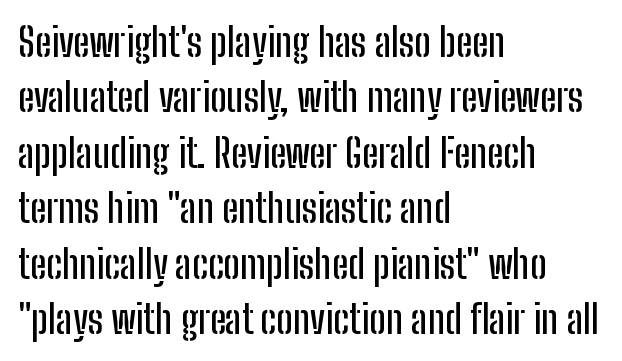
The letters advance in unequal steps, a hallmark of proportional type. The ragged edge is on the right, which tells us the setting is flush left. Default kerning and tracking; the words read as compact shapes. Quick note: not italic, upright.
